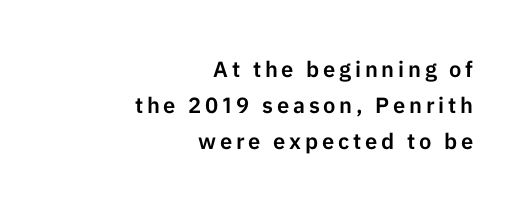
The line-height multiplier appears to be the usual default. Check the space under the baseline: it is left empty. This is the regular roman posture of the typeface. The paragraph shown leans on its right margin.
